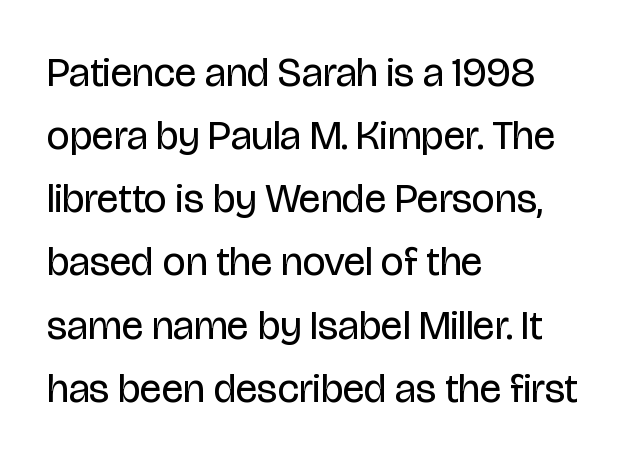
The image shows 41 px regular-weight, condensed sans-serif type, upright; set left-aligned, normal line spacing (1.54x), normal letter spacing, not underlined; low stroke contrast and a large x-height.
